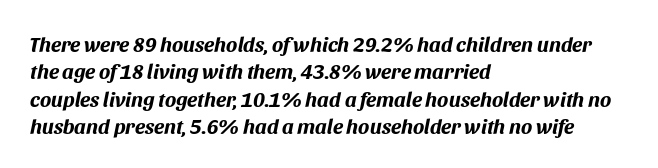
The image shows 21 px bold type, italic (leaning right); set left-aligned, normal line spacing (1.3x), normal letter spacing, not underlined.
